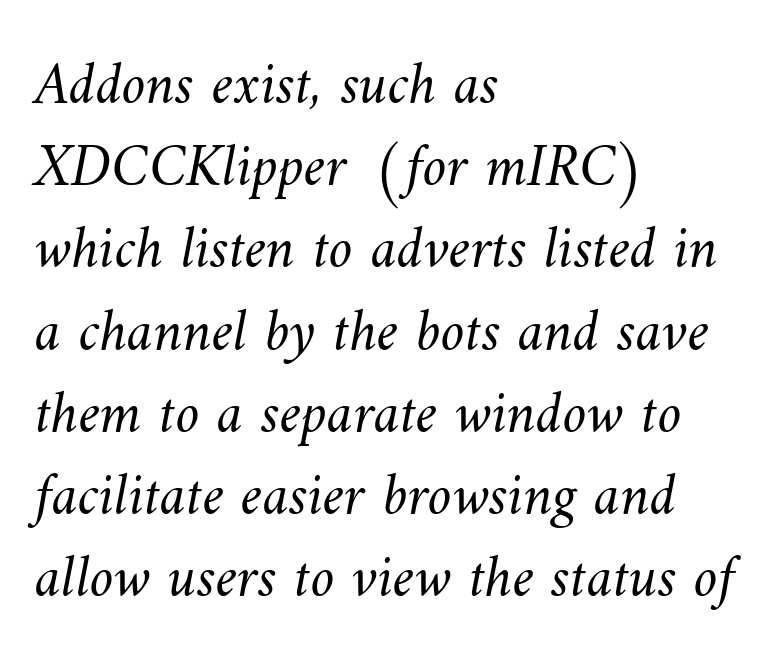
Beneath every word, the page is bare. No extra tracking has been applied to these lines. Whoever set this chose a conventional vertical rhythm. Think of a printed novel: that variable character pitch is what you see here.
